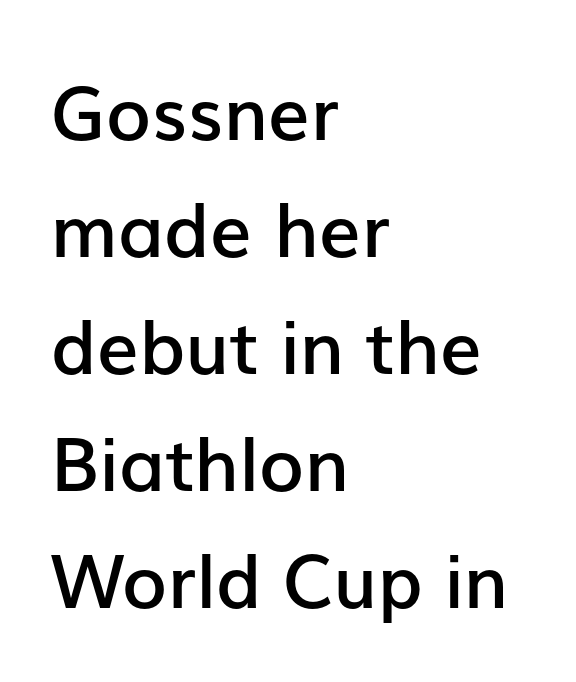
Q: Is the text bold? A: Semi-bold.
Q: Is the text italic (slanted)? A: No, it is upright.
Q: Is the typeface a serif or a sans-serif typeface? A: Sans-serif.
Q: Is the text underlined? A: No.
Q: How is the paragraph aligned? A: Left-aligned.
Q: Is the spacing between letters normal or unusually wide? A: Normal.
Q: Is the spacing between lines tight, normal or loose? A: Normal.
Q: Width (condensed, normal, or wide)? A: Normal.
Q: Stroke contrast? A: Low.
Q: x-height? A: Medium.
Q: Monospaced? A: No.
